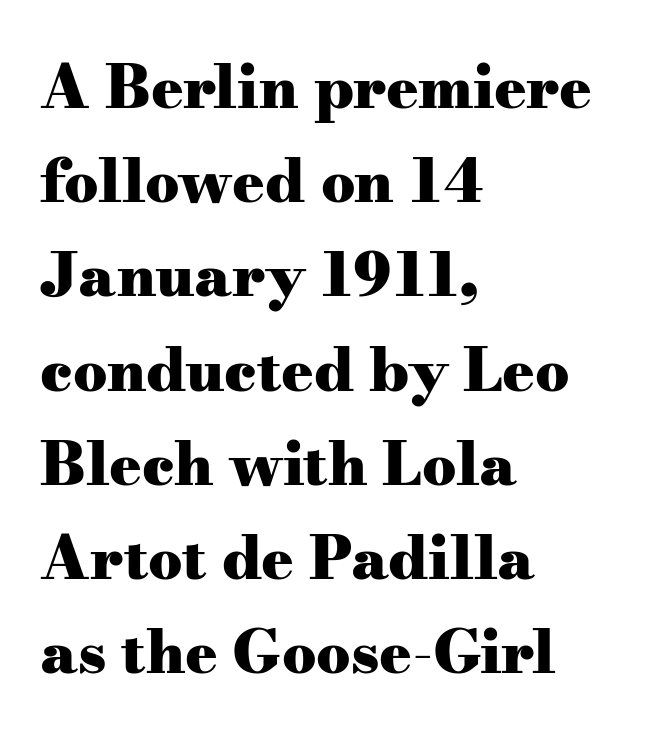
Q: Is the text bold? A: Yes.
Q: Is the text italic (slanted)? A: No, it is upright.
Q: Is the typeface a serif or a sans-serif typeface? A: Serif.
Q: Is the text underlined? A: No.
Q: How is the paragraph aligned? A: Left-aligned.
Q: Is the spacing between letters normal or unusually wide? A: Normal.
Q: Is the spacing between lines tight, normal or loose? A: Normal.
Q: Width (condensed, normal, or wide)? A: Wide.
Q: Stroke contrast? A: Medium.
Q: x-height? A: Small.
Q: Monospaced? A: No.
